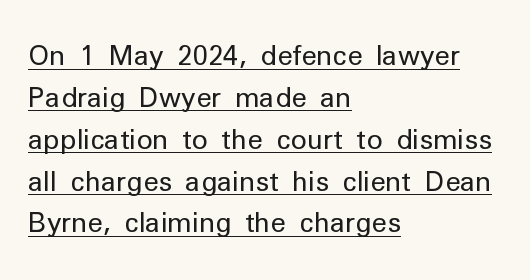
Quick note: not italic, upright. This sample uses plain, unmodified letter spacing. No extra ink here — the face is not bold. The words here are underlined.
